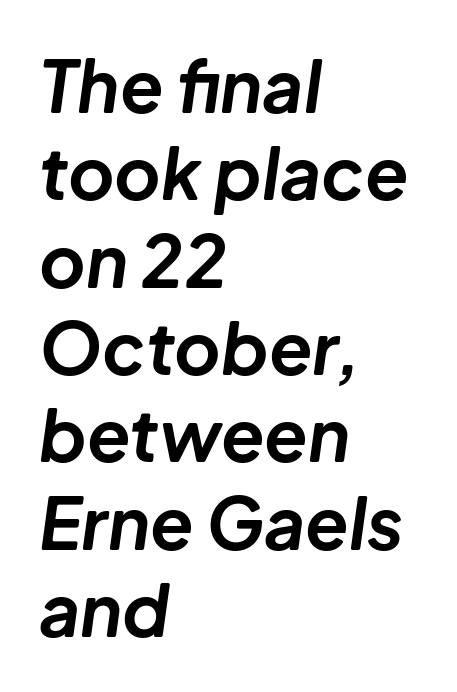
Q: Is the text bold? A: Yes.
Q: Is the text italic (slanted)? A: Yes, it leans right by about 8 degrees.
Q: Is the text underlined? A: No.
Q: How is the paragraph aligned? A: Left-aligned.
Q: Is the spacing between letters normal or unusually wide? A: Normal.
Q: Width (condensed, normal, or wide)? A: Normal.
Q: Stroke contrast? A: Low.
Q: x-height? A: Medium.
Q: Monospaced? A: No.
